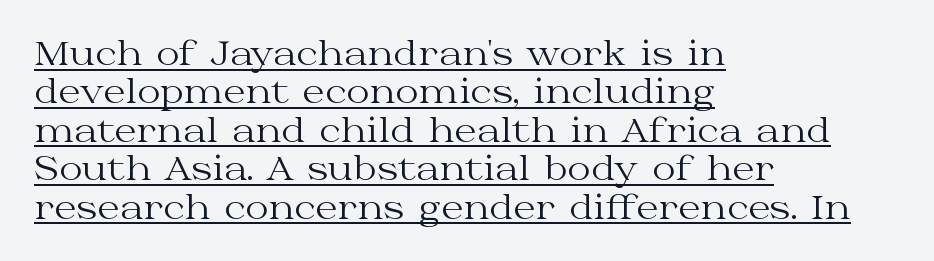
Q: Is the text bold? A: No.
Q: Is the text italic (slanted)? A: No, it is upright.
Q: Is the typeface a serif or a sans-serif typeface? A: Serif.
Q: Is the text underlined? A: Yes.
Q: How is the paragraph aligned? A: Left-aligned.
Q: Is the spacing between letters normal or unusually wide? A: Normal.
Q: Width (condensed, normal, or wide)? A: Wide.
Q: Stroke contrast? A: Medium.
Q: x-height? A: Medium.
Q: Monospaced? A: No.
